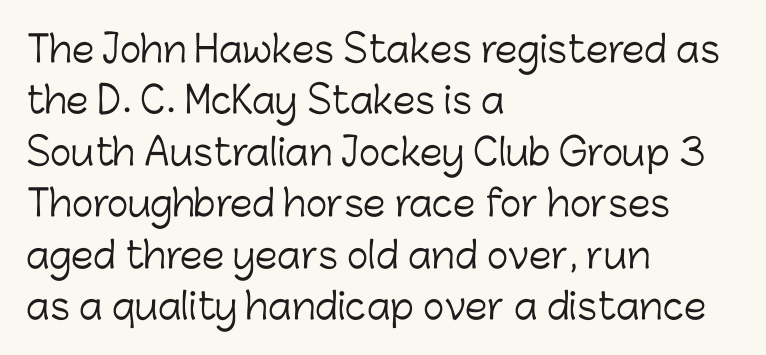
A typesetter would call this proportional, since set widths differ per character. No feet cap the strokes, marking this as sans-serif type. A quiet, ordinary-to-light weight characterises the typeface. This rendering features lettering with no underline. Rows of type keep a routine distance in the vertical direction.
